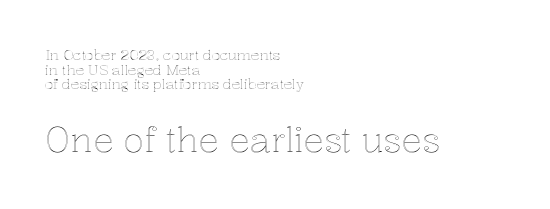
{"italic": "no", "width": "normal", "x_height": "medium", "monospaced": "no", "underline": "no", "align": "left", "line_spacing": "tight", "line_spacing_ratio": 1.05, "letter_spacing": "normal", "letter_spacing_em": 0.0, "larger_block": "second", "size_ratio": 2.43, "glyph_px": 34}
